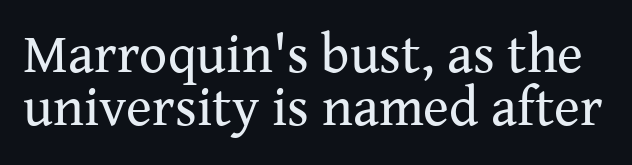
Q: Is the text bold? A: No.
Q: Is the text italic (slanted)? A: No, it is upright.
Q: Is the typeface a serif or a sans-serif typeface? A: Serif.
Q: Is the text underlined? A: No.
Q: Is the spacing between letters normal or unusually wide? A: Normal.
Q: Is the spacing between lines tight, normal or loose? A: Tight.
Q: Width (condensed, normal, or wide)? A: Normal.
Q: Stroke contrast? A: Medium.
Q: x-height? A: Medium.
Q: Monospaced? A: No.
